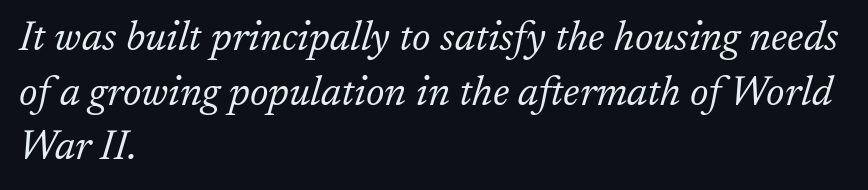
The image shows 41 px light serif type, italic (leaning right); set left-aligned, normal line spacing (1.33x), normal letter spacing, not underlined; low stroke contrast and a medium x-height.
